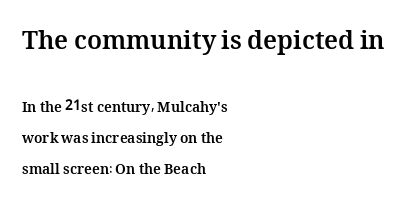
{"italic": "no", "bold": "yes", "underline": "no", "align": "left", "line_spacing": "loose", "line_spacing_ratio": 2.21, "letter_spacing": "normal", "letter_spacing_em": 0.0, "larger_block": "first", "size_ratio": 1.79, "glyph_px": 25}
